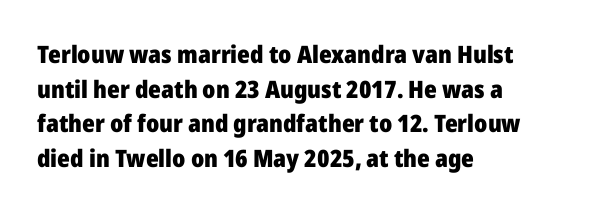
Q: Is the text bold? A: Yes.
Q: Is the text italic (slanted)? A: No, it is upright.
Q: Is the text underlined? A: No.
Q: How is the paragraph aligned? A: Left-aligned.
Q: Is the spacing between letters normal or unusually wide? A: Normal.
Q: Is the spacing between lines tight, normal or loose? A: Normal.
